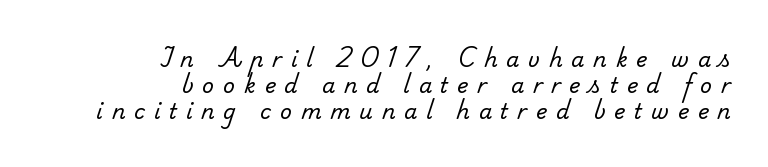
The image shows 21 px text type; set right-aligned, line spacing 1.24x, unusually wide letter spacing (+0.42 em), not underlined.
